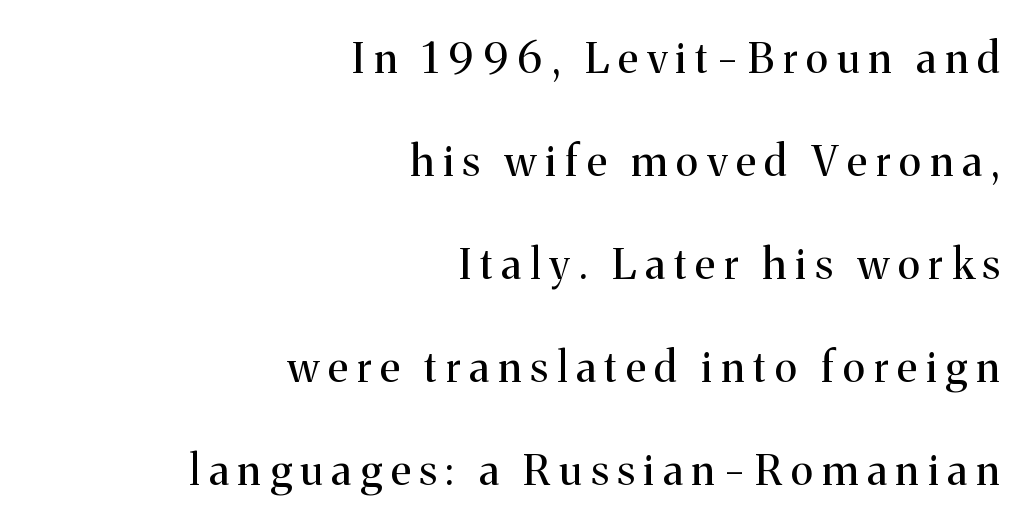
Q: Is the text bold? A: No.
Q: Is the text italic (slanted)? A: No, it is upright.
Q: Is the typeface a serif or a sans-serif typeface? A: Serif.
Q: Is the text underlined? A: No.
Q: How is the paragraph aligned? A: Right-aligned.
Q: Is the spacing between letters normal or unusually wide? A: Unusually wide.
Q: Is the spacing between lines tight, normal or loose? A: Loose.
Q: Width (condensed, normal, or wide)? A: Normal.
Q: Stroke contrast? A: Medium.
Q: x-height? A: Medium.
Q: Monospaced? A: No.
